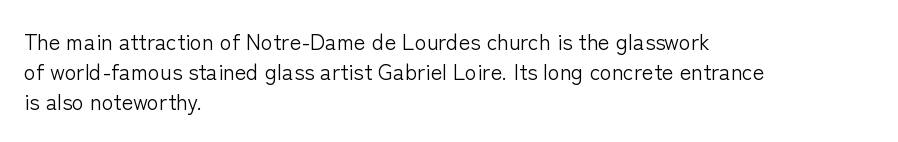
The image shows 22 px text type, upright; set left-aligned, normal line spacing (1.37x), normal letter spacing, not underlined.
